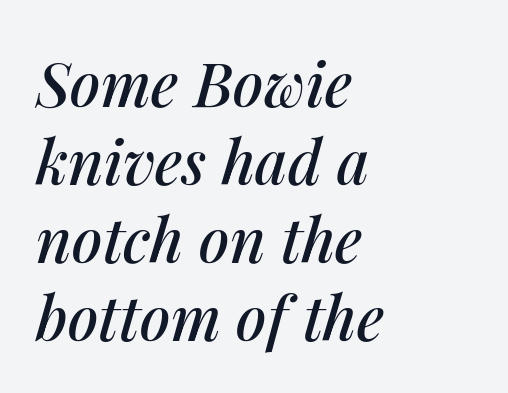
{"italic": "yes", "lean": "right", "slant_degrees": 14, "width": "normal", "stroke_contrast": "medium", "x_height": "medium", "monospaced": "no", "underline": "no", "align": "left", "line_spacing": "normal", "line_spacing_ratio": 1.28, "letter_spacing": "normal", "letter_spacing_em": 0.0, "glyph_px": 61}
